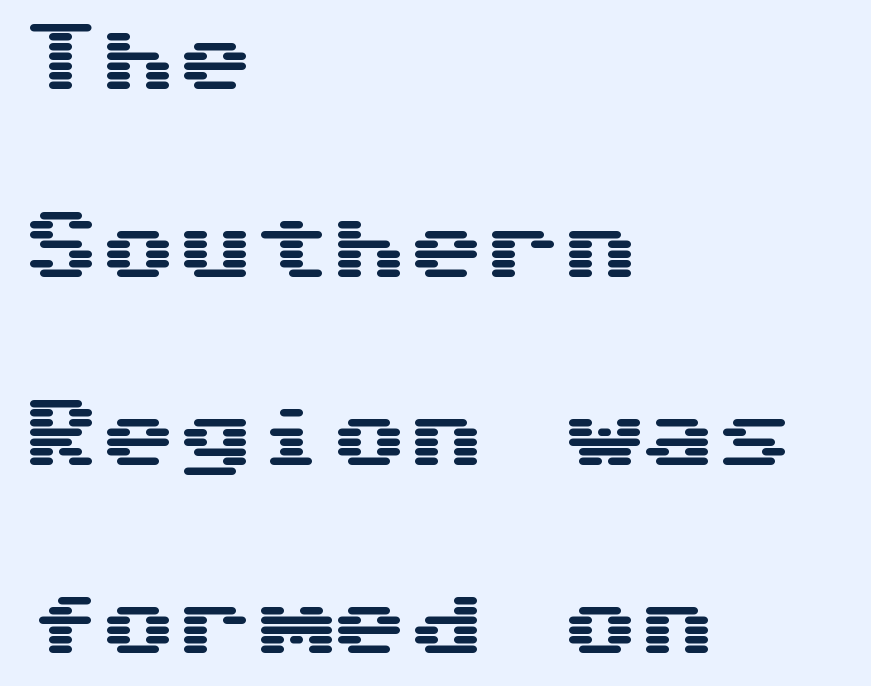
{"serif": "no", "italic": "no", "width": "wide", "stroke_contrast": "medium", "x_height": "medium", "monospaced": "yes", "underline": "no", "align": "left", "line_spacing": "loose", "line_spacing_ratio": 2.44, "letter_spacing": "normal", "letter_spacing_em": 0.0, "glyph_px": 77}
